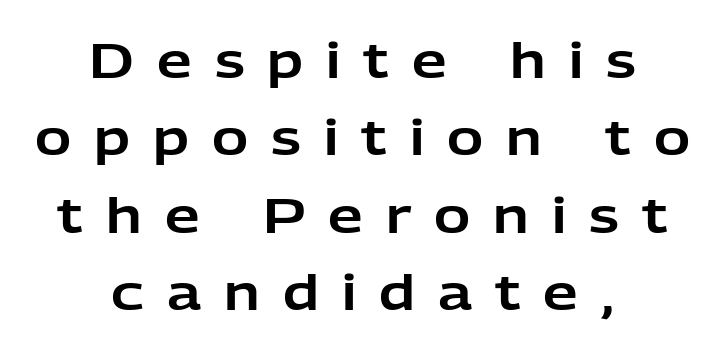
{"serif": "no", "italic": "no", "width": "normal", "stroke_contrast": "low", "x_height": "medium", "monospaced": "no", "underline": "no", "align": "center", "line_spacing": "normal", "line_spacing_ratio": 1.58, "letter_spacing": "wide", "letter_spacing_em": 0.47, "glyph_px": 49}
